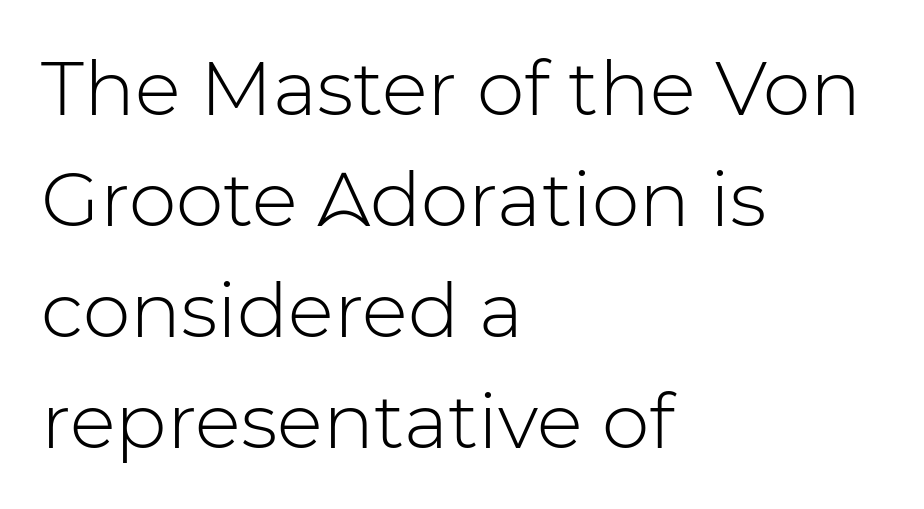
The image shows 76 px light sans-serif type, upright; set left-aligned, normal line spacing (1.46x), normal letter spacing, not underlined; low stroke contrast and a medium x-height.
